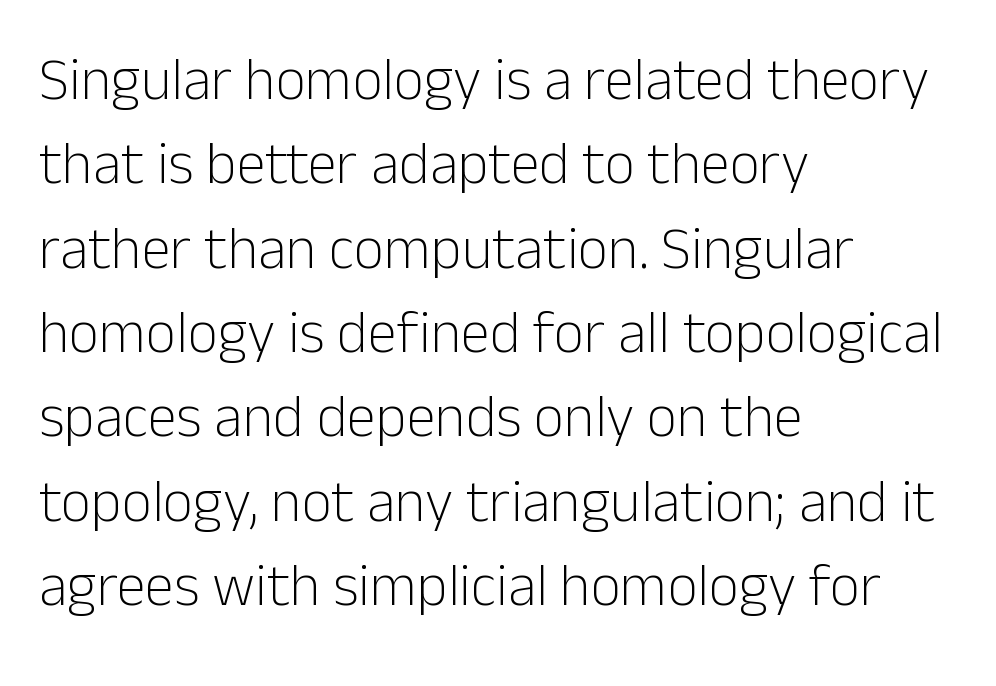
Q: Is the text bold? A: No.
Q: Is the text italic (slanted)? A: No, it is upright.
Q: Is the typeface a serif or a sans-serif typeface? A: Sans-serif.
Q: Is the text underlined? A: No.
Q: How is the paragraph aligned? A: Left-aligned.
Q: Is the spacing between letters normal or unusually wide? A: Normal.
Q: Is the spacing between lines tight, normal or loose? A: Normal.
Q: Width (condensed, normal, or wide)? A: Normal.
Q: Stroke contrast? A: Low.
Q: x-height? A: Medium.
Q: Monospaced? A: No.
